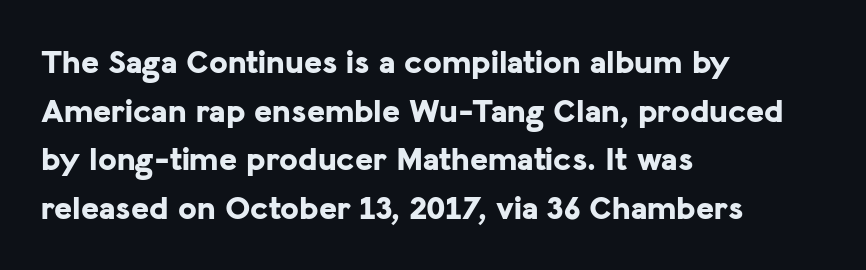
The image shows 34 px bold sans-serif type, upright; set left-aligned, normal line spacing (1.43x), normal letter spacing, not underlined; low stroke contrast and a medium x-height.
